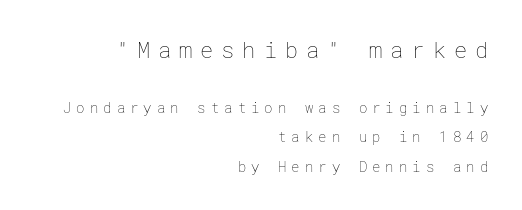
The image shows 22 px text type, upright; set right-aligned, loose line spacing (2.1x), unusually wide letter spacing (+0.36 em), not underlined; the first (top) block is 1.57x larger.
